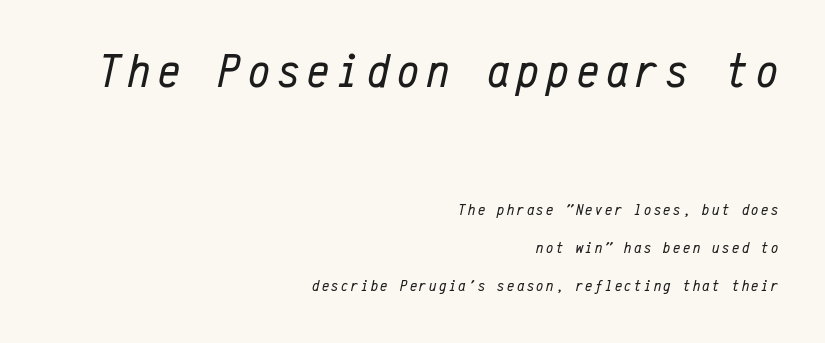
Regarding leading, the lines here are spaced well apart. When letters slant like this, we call the style italic. A bare baseline throughout the passage. The block sitting higher on the canvas is the one with enlarged characters. The face used here is monospaced, like something from a code editor.
